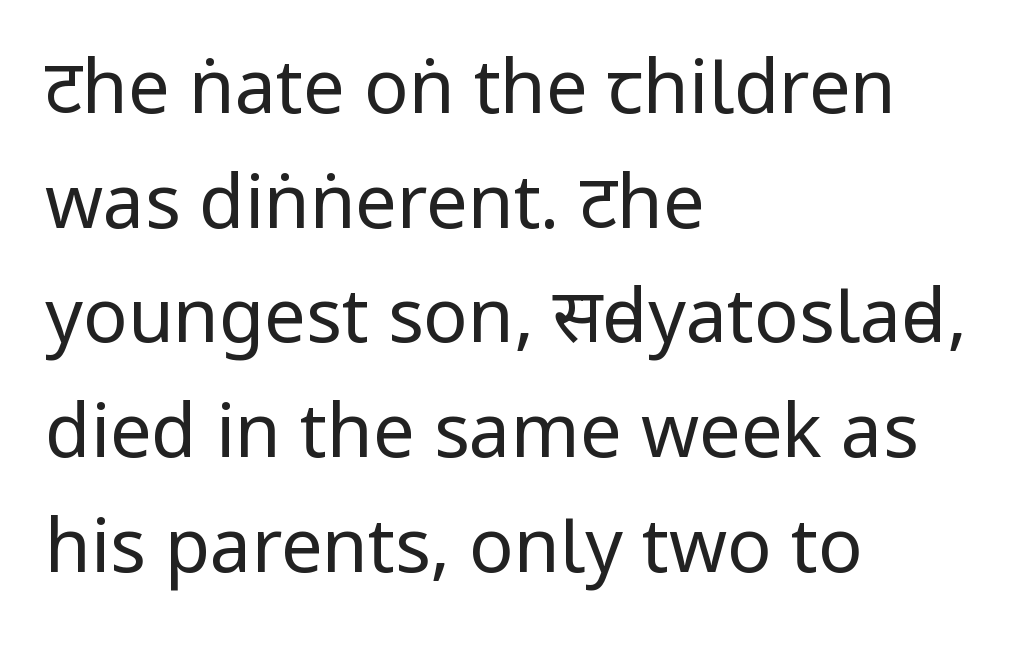
The image shows 74 px regular-weight, condensed sans-serif type, upright; set left-aligned, normal line spacing (1.55x), normal letter spacing, not underlined; low stroke contrast and a large x-height.
